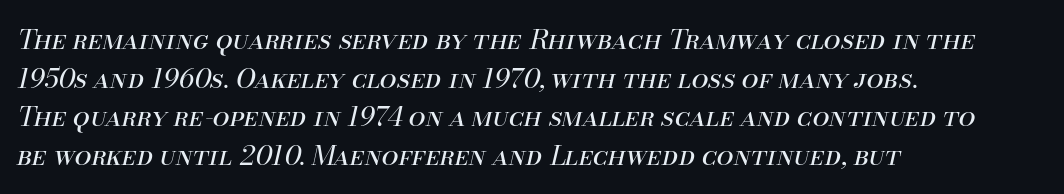
{"italic": "yes", "lean": "right", "slant_degrees": 13, "bold": "no", "underline": "no", "align": "left", "line_spacing": "normal", "line_spacing_ratio": 1.43, "letter_spacing": "normal", "letter_spacing_em": 0.0, "glyph_px": 27}
